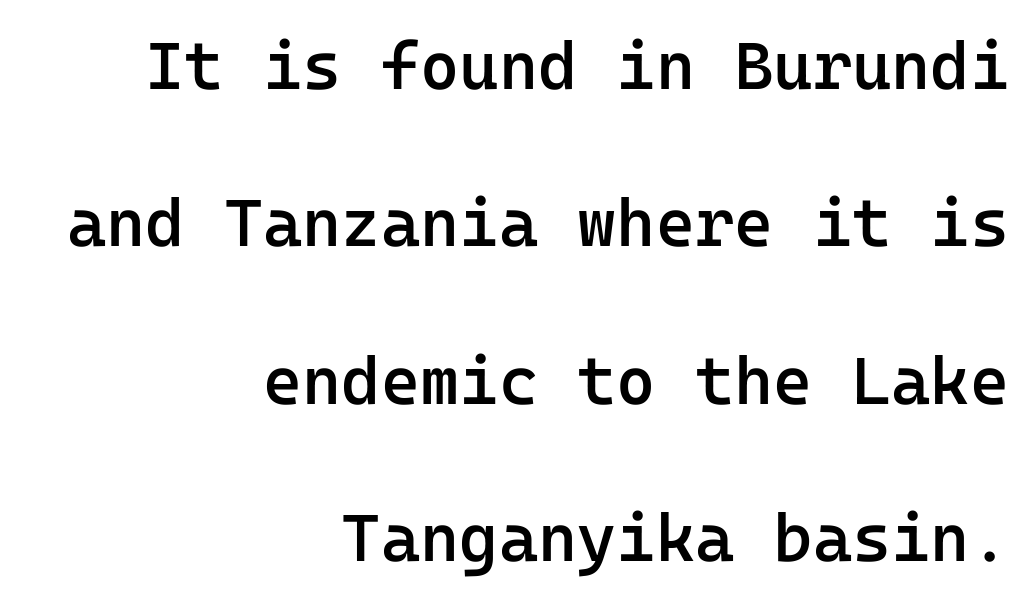
Q: Is the text bold? A: Semi-bold.
Q: Is the text italic (slanted)? A: No, it is upright.
Q: Is the typeface a serif or a sans-serif typeface? A: Sans-serif.
Q: Is the text underlined? A: No.
Q: How is the paragraph aligned? A: Right-aligned.
Q: Is the spacing between letters normal or unusually wide? A: Normal.
Q: Is the spacing between lines tight, normal or loose? A: Loose.
Q: Width (condensed, normal, or wide)? A: Normal.
Q: Stroke contrast? A: Low.
Q: x-height? A: Medium.
Q: Monospaced? A: Yes.
